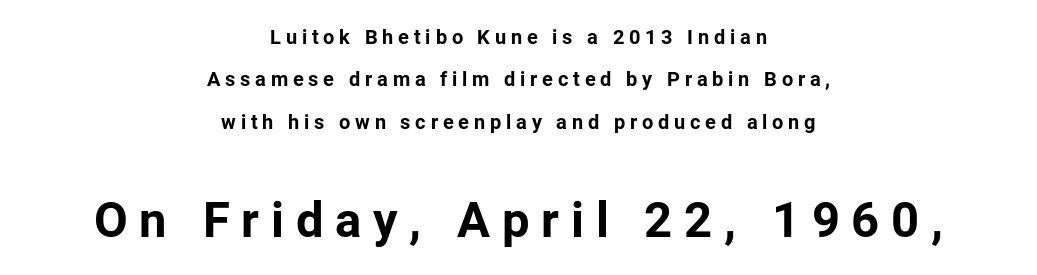
Letterform terminals end flat and unadorned throughout the passage. Character widths vary here, with narrow letters taking less room than wide ones. Leftover space on each line is divided equally before and after the words. Does the bottom block carry the larger type? Yes, it does.
